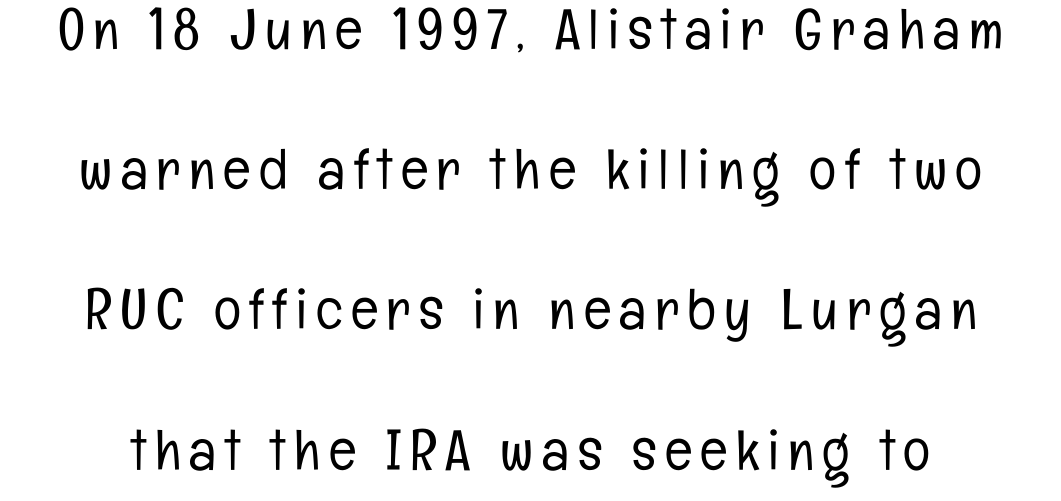
The image shows 57 px light, condensed sans-serif type, upright; set loose line spacing (2.46x), not underlined; low stroke contrast and a medium x-height.
